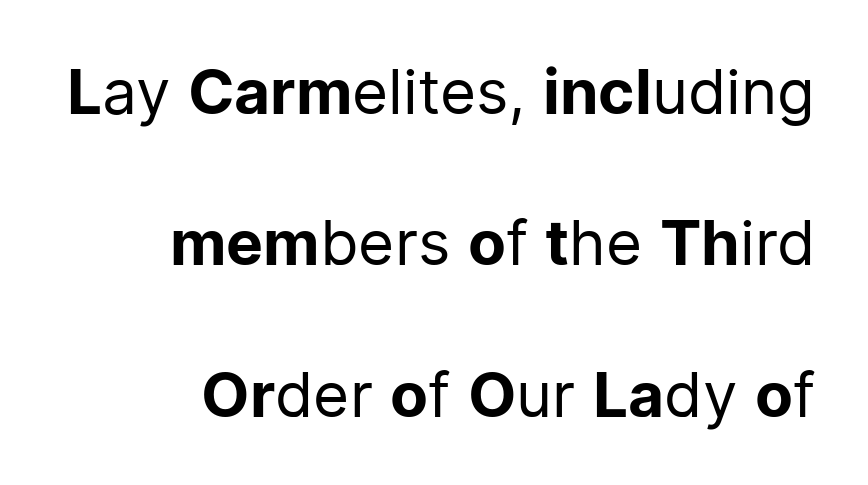
{"serif": "no", "italic": "no", "bold": "no", "weight": "regular", "width": "normal", "stroke_contrast": "low", "x_height": "medium", "monospaced": "no", "underline": "no", "align": "right", "line_spacing": "loose", "line_spacing_ratio": 2.44, "letter_spacing": "normal", "letter_spacing_em": 0.0, "glyph_px": 62}
